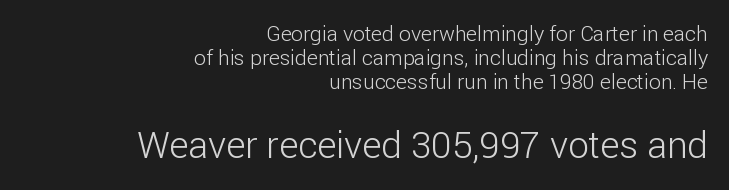
Note: no serifs on the glyphs. The face looks like a standard text weight, possibly lighter. Leftover space on each line is placed entirely before the opening word. What stands out about the letter spacing? Nothing — it is the standard amount. Words float on clear page, feet unadorned.
